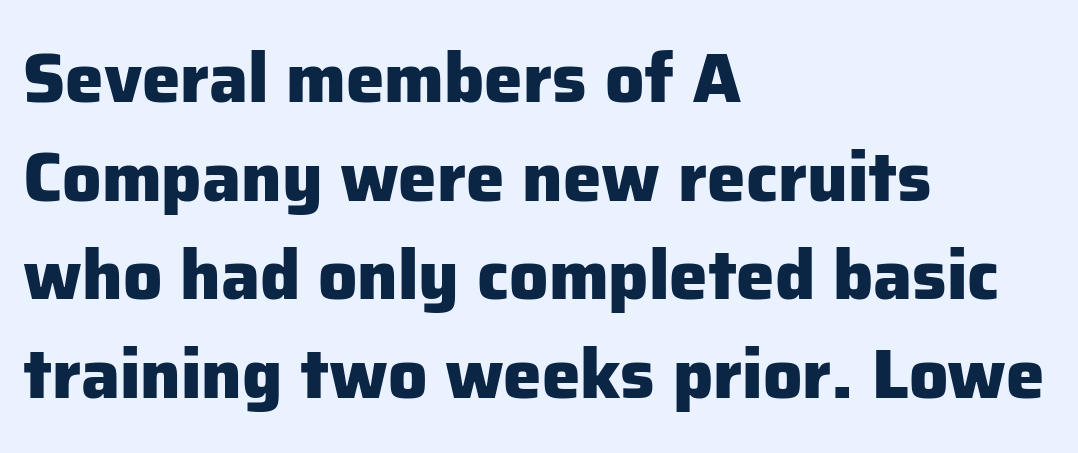
Here the designer chose a conventional face with non-uniform glyph widths. Underline: absent. In terms of weight, the rendering is a true, heavy bold. A typesetter would call this leading conventional body-copy spacing.
